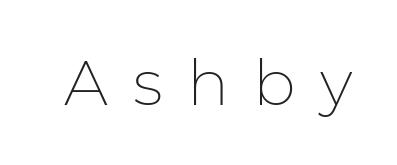
Do the letters lean? They stand straight. Each letter's strokes conclude bluntly, with no projecting serifs. The rendering uses natural spacing where letterforms have individual widths. Is this a heavy cut? Hardly; it is regular or lighter. The words here are not underlined. How are the letters spaced? Widely, with obvious added tracking.
